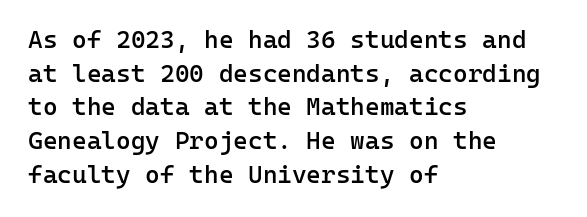
Is there any slant? The stems are plumb. Only glyphs here, with clear space below each row. A fair bit of extra ink — the face is semibold, not bold. Honestly, the row spacing looks completely unremarkable. These lines stack with their left ends in a neat column.
